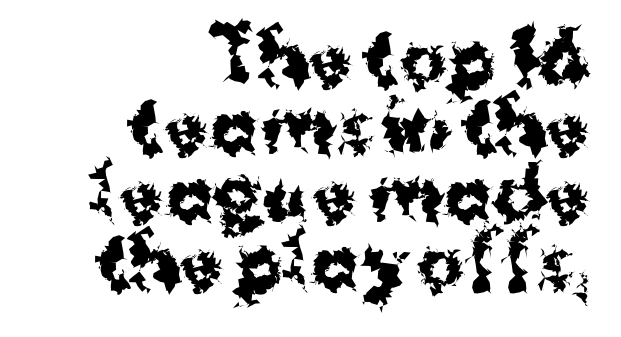
{"serif": "no", "italic": "no", "bold": "yes", "weight": "bold", "width": "normal", "stroke_contrast": "medium", "x_height": "medium", "monospaced": "no", "underline": "no", "align": "right", "line_spacing": "tight", "line_spacing_ratio": 0.96, "letter_spacing": "normal", "letter_spacing_em": 0.0, "glyph_px": 71}
